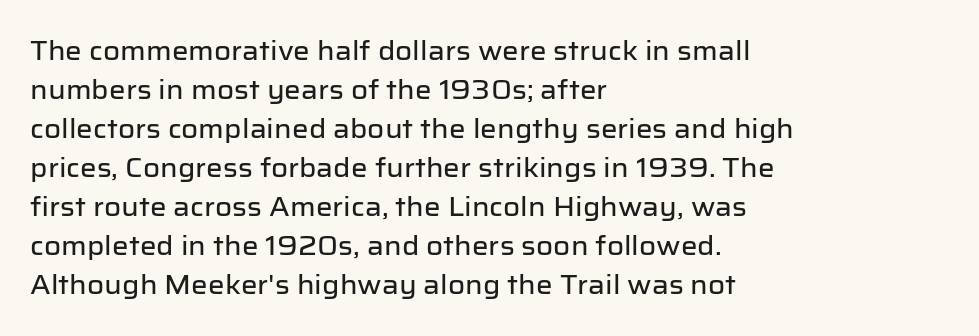
The image shows 26 px text type, upright; set left-aligned, normal line spacing (1.5x), normal letter spacing, not underlined.
